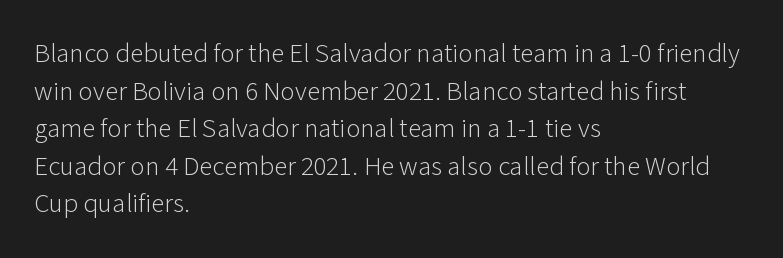
{"italic": "no", "bold": "no", "underline": "no", "align": "left", "line_spacing": "normal", "line_spacing_ratio": 1.39, "letter_spacing": "normal", "letter_spacing_em": 0.0, "glyph_px": 27}
